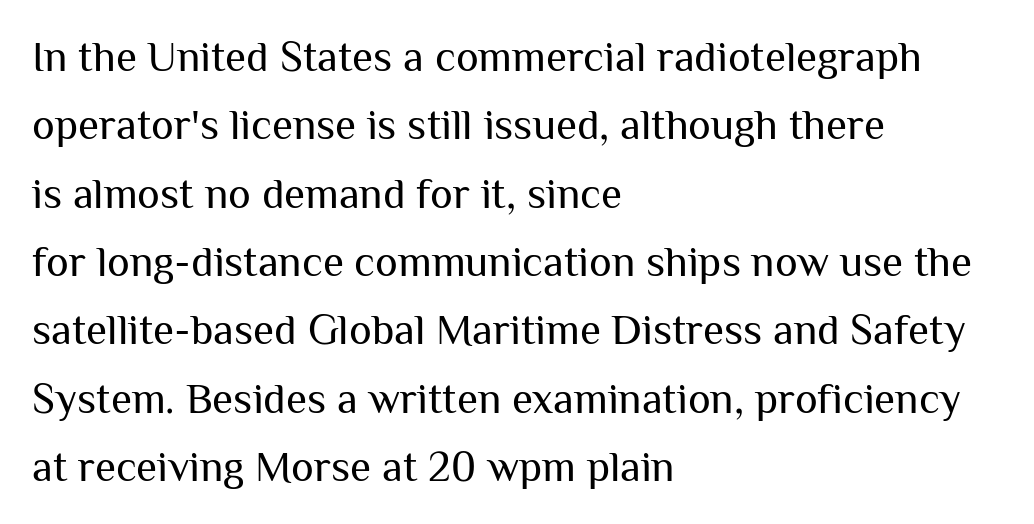
Rows of type keep a routine distance in the vertical direction. Typeset ragged right — the left edge is the straight one. The passage shown has conventional tracking throughout. The strip under each line holds only bare page. Character widths vary here, with narrow letters taking less room than wide ones. Font category for this specimen: sans-serif.
